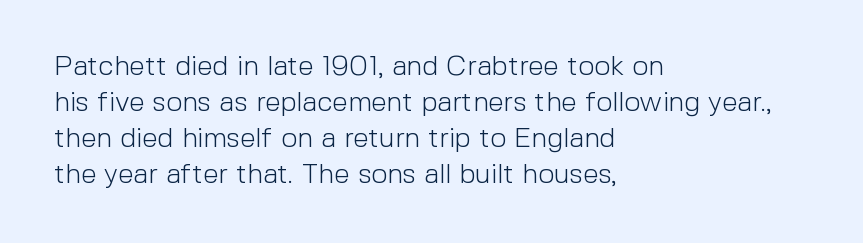
{"serif": "no", "italic": "no", "bold": "no", "weight": "light", "width": "normal", "x_height": "medium", "monospaced": "no", "underline": "no", "align": "left", "line_spacing": "normal", "line_spacing_ratio": 1.28, "letter_spacing": "normal", "letter_spacing_em": 0.0, "glyph_px": 28}
